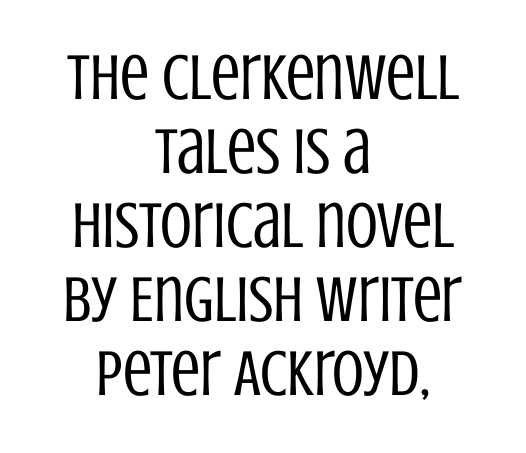
Short note: letters normally spaced. Horizontal bands of white between lines are thin slivers. Serifs: no, the terminals of the letterforms are clean. Leftover space on each line is divided equally before and after the words. On a weight scale, this lands at 450 or below.
